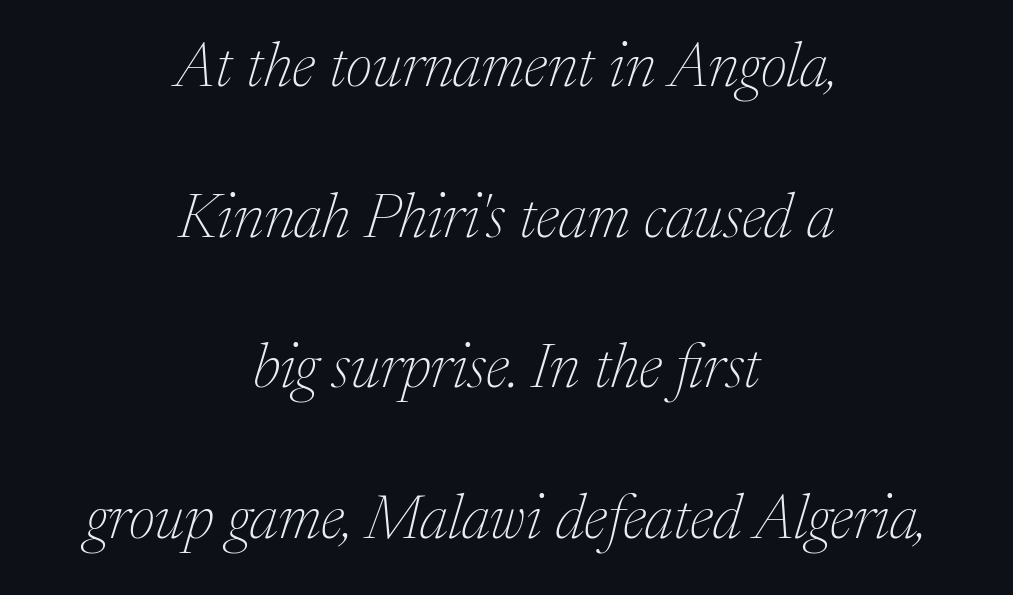
The image shows 62 px thin serif type, italic (leaning right); set centered, loose line spacing (2.43x), normal letter spacing, not underlined; medium stroke contrast and a medium x-height.
